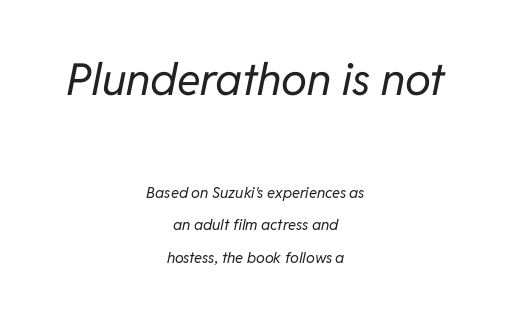
The image shows 44 px regular-weight type, italic (leaning right); set centered, loose line spacing (2.19x), normal letter spacing, not underlined; the first (top) block is 2.93x larger; low stroke contrast and a medium x-height.
